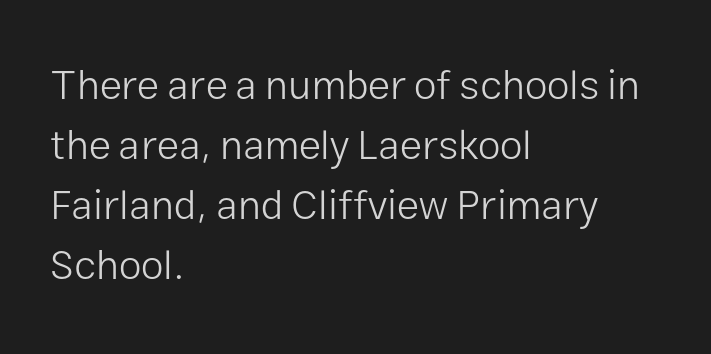
{"serif": "no", "italic": "no", "bold": "no", "weight": "light", "width": "normal", "stroke_contrast": "low", "x_height": "medium", "monospaced": "no", "underline": "no", "align": "left", "line_spacing": "normal", "line_spacing_ratio": 1.46, "letter_spacing": "normal", "letter_spacing_em": 0.0, "glyph_px": 41}
